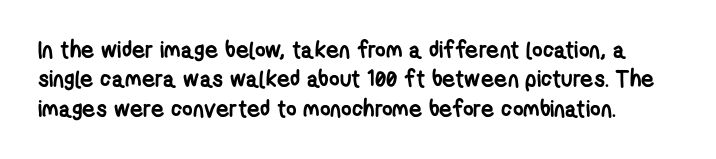
Whoever set this chose a conventional vertical rhythm. Has an underline been added? It has not. The rendering keeps characters at their native spacing. Heavy-handed strokes throughout: this text is bold.
